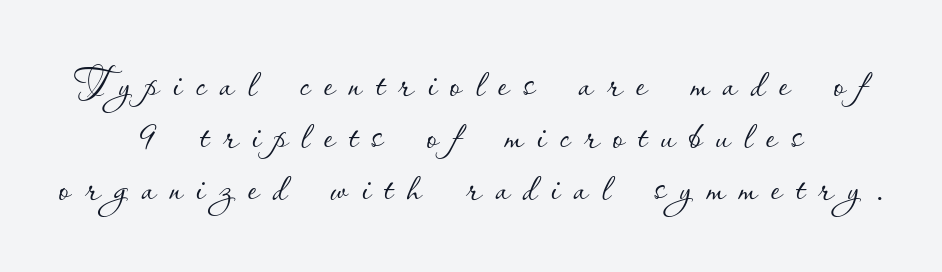
These lines are centered, leaving both edges ragged. Rule under the text: the space is simply empty. This sample has the flowing, uneven cadence of proportional lettering. Tracking here is generous; glyphs stand well apart from one another.
